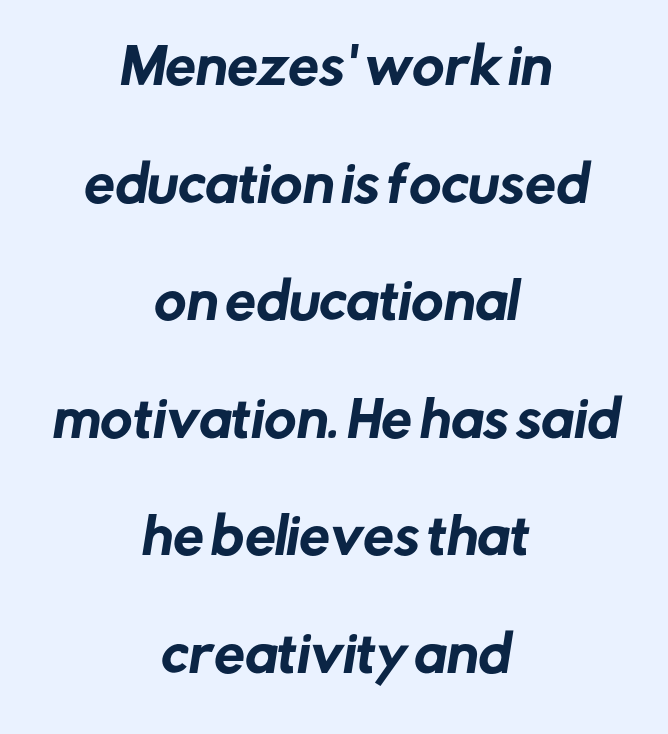
If you measured baseline to baseline, you'd find a long distance. The glyphs in this specimen are sans serif. The face used here is rendered with its standard letterfit. Which margin do the lines hug? Neither — every line sits in the middle. Bare-footed words on every line. Is this a fixed-width face? No — the glyphs have proportional, varying widths.
